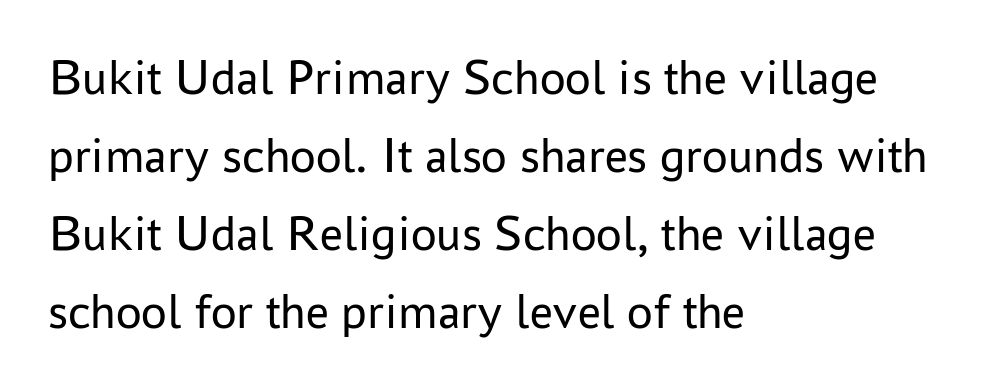
The image shows 51 px regular-weight sans-serif type, upright; set left-aligned, normal line spacing (1.53x), normal letter spacing, not underlined; low stroke contrast and a medium x-height.
